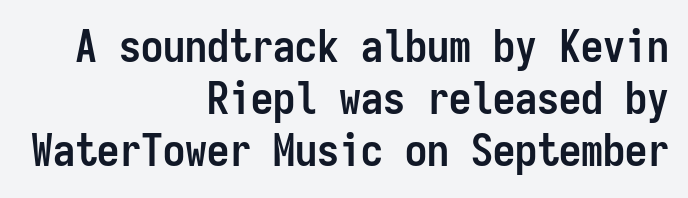
{"serif": "no", "italic": "no", "bold": "yes", "weight": "semibold", "width": "condensed", "stroke_contrast": "low", "x_height": "medium", "monospaced": "yes", "underline": "no", "align": "right", "line_spacing_ratio": 1.18, "letter_spacing": "normal", "letter_spacing_em": 0.0, "glyph_px": 44}
